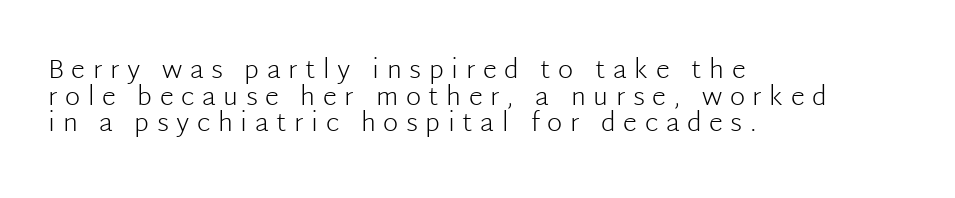
Q: Is the text bold? A: No.
Q: Is the text italic (slanted)? A: No, it is upright.
Q: Is the text underlined? A: No.
Q: How is the paragraph aligned? A: Left-aligned.
Q: Is the spacing between letters normal or unusually wide? A: Unusually wide.
Q: Is the spacing between lines tight, normal or loose? A: Tight.
